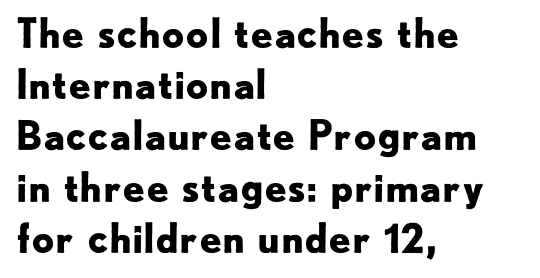
Look at the bottom of the vertical strokes: they stop flat, with no serifs. Rows of type keep a routine distance in the vertical direction. The rendering uses natural spacing where letterforms have individual widths. Each word holds together tightly as a unit, with standard inter-letter gaps. In CSS terms this would be text-align: left.
